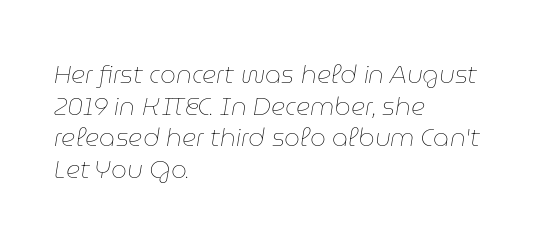
The image shows 25 px text type, italic (leaning right); set left-aligned, normal line spacing (1.27x), normal letter spacing, not underlined.
